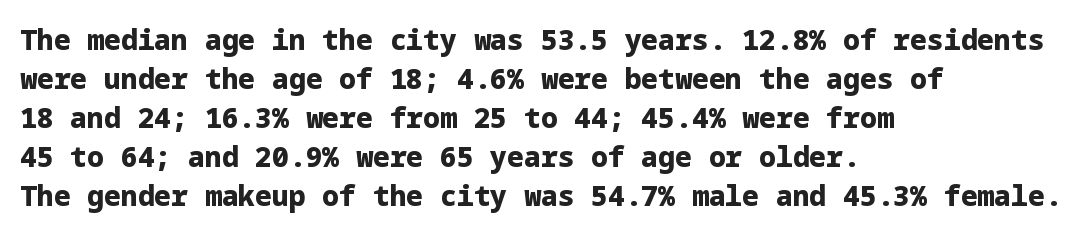
Q: Is the text bold? A: Yes.
Q: Is the text italic (slanted)? A: No, it is upright.
Q: Is the typeface a serif or a sans-serif typeface? A: Sans-serif.
Q: Is the text underlined? A: No.
Q: How is the paragraph aligned? A: Left-aligned.
Q: Is the spacing between letters normal or unusually wide? A: Normal.
Q: Is the spacing between lines tight, normal or loose? A: Normal.
Q: Width (condensed, normal, or wide)? A: Normal.
Q: Stroke contrast? A: Low.
Q: x-height? A: Medium.
